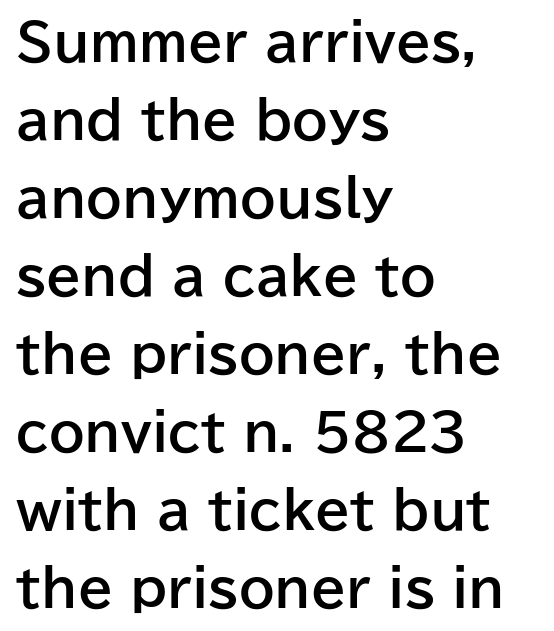
{"serif": "no", "italic": "no", "bold": "yes", "weight": "bold", "width": "normal", "stroke_contrast": "low", "x_height": "medium", "monospaced": "no", "underline": "no", "align": "left", "line_spacing": "normal", "line_spacing_ratio": 1.53, "letter_spacing": "normal", "letter_spacing_em": 0.0, "glyph_px": 51}
